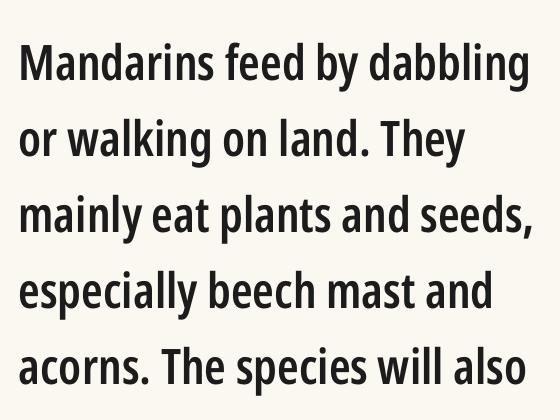
Q: Is the text bold? A: Semi-bold.
Q: Is the text italic (slanted)? A: No, it is upright.
Q: Is the typeface a serif or a sans-serif typeface? A: Sans-serif.
Q: Is the text underlined? A: No.
Q: How is the paragraph aligned? A: Left-aligned.
Q: Is the spacing between letters normal or unusually wide? A: Normal.
Q: Is the spacing between lines tight, normal or loose? A: Normal.
Q: Width (condensed, normal, or wide)? A: Condensed.
Q: Stroke contrast? A: Low.
Q: x-height? A: Medium.
Q: Monospaced? A: No.
